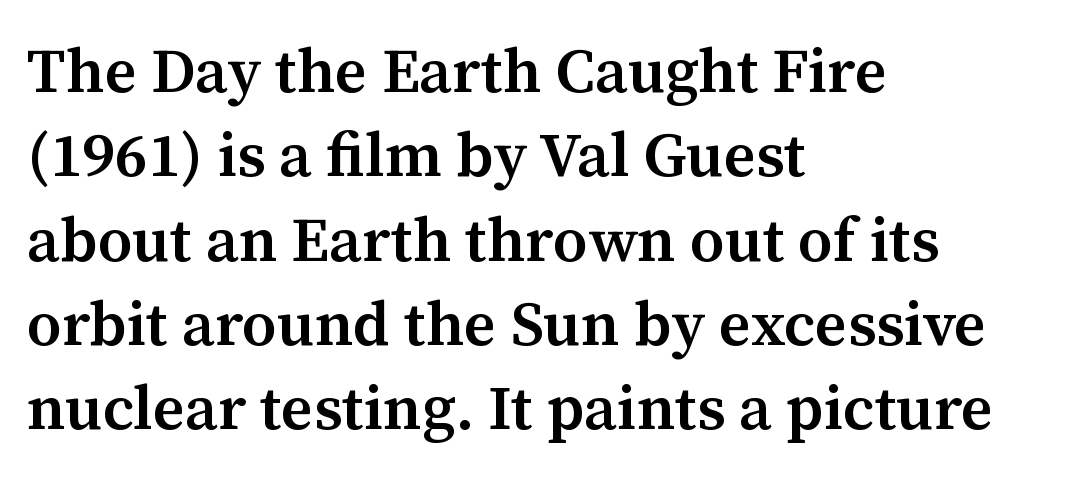
{"serif": "yes", "italic": "no", "bold": "semi", "weight": "semibold", "width": "normal", "stroke_contrast": "medium", "x_height": "medium", "monospaced": "no", "underline": "no", "align": "left", "line_spacing": "normal", "line_spacing_ratio": 1.36, "letter_spacing": "normal", "letter_spacing_em": 0.0, "glyph_px": 62}
